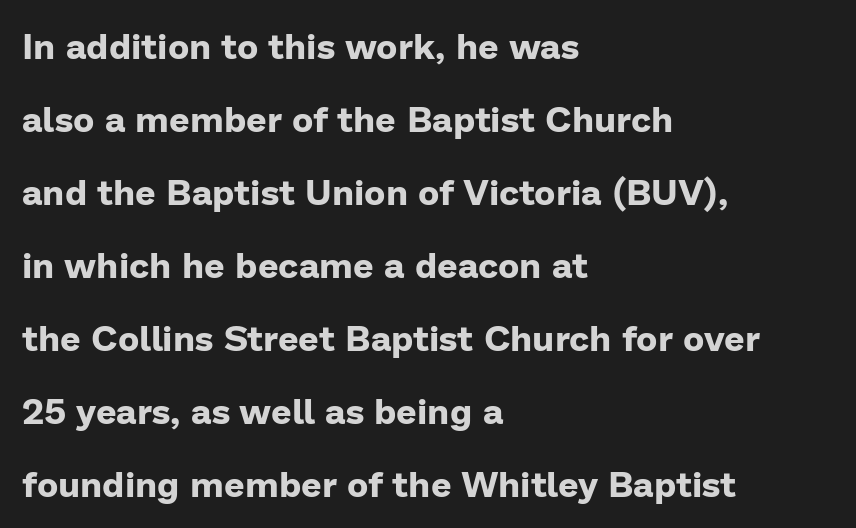
{"serif": "no", "italic": "no", "bold": "yes", "weight": "bold", "width": "normal", "stroke_contrast": "low", "x_height": "medium", "monospaced": "no", "underline": "no", "align": "left", "line_spacing": "loose", "line_spacing_ratio": 2.03, "letter_spacing": "normal", "letter_spacing_em": 0.0, "glyph_px": 36}
